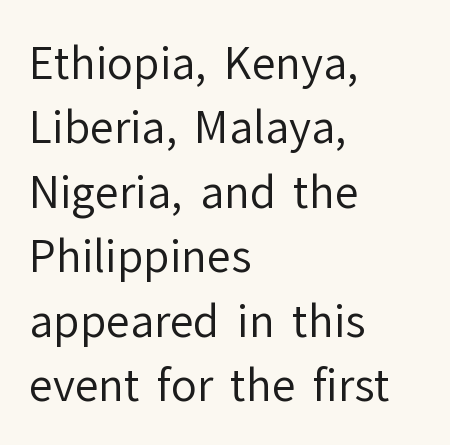
The image shows 43 px regular-weight sans-serif type, upright; set left-aligned, normal line spacing (1.5x), normal letter spacing, not underlined; low stroke contrast and a medium x-height.
